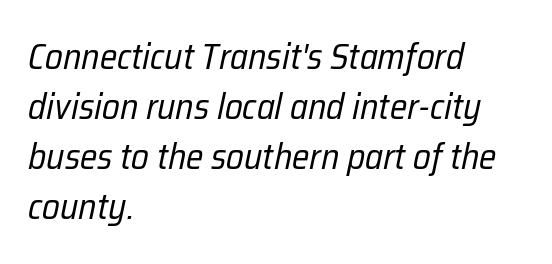
Q: Is the text bold? A: No.
Q: Is the text italic (slanted)? A: Yes, it leans right by about 12 degrees.
Q: Is the text underlined? A: No.
Q: How is the paragraph aligned? A: Left-aligned.
Q: Is the spacing between letters normal or unusually wide? A: Normal.
Q: Is the spacing between lines tight, normal or loose? A: Normal.
Q: Width (condensed, normal, or wide)? A: Condensed.
Q: Stroke contrast? A: Low.
Q: x-height? A: Medium.
Q: Monospaced? A: No.
